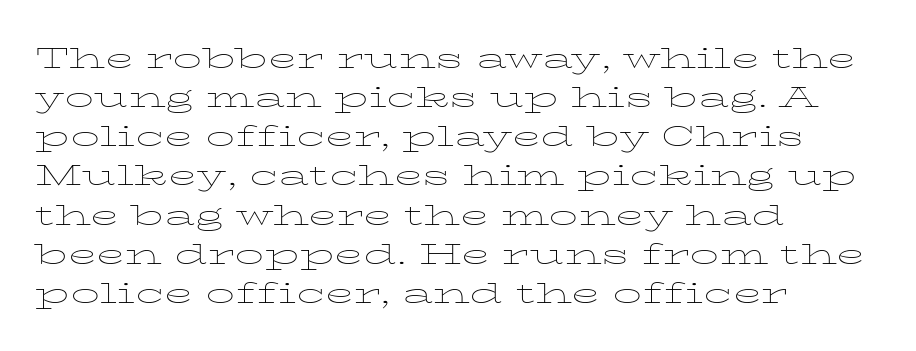
Q: Is the text bold? A: No.
Q: Is the text italic (slanted)? A: No, it is upright.
Q: Is the typeface a serif or a sans-serif typeface? A: Serif.
Q: Is the text underlined? A: No.
Q: How is the paragraph aligned? A: Left-aligned.
Q: Is the spacing between letters normal or unusually wide? A: Normal.
Q: Is the spacing between lines tight, normal or loose? A: Normal.
Q: Width (condensed, normal, or wide)? A: Wide.
Q: Stroke contrast? A: Low.
Q: x-height? A: Medium.
Q: Monospaced? A: No.
